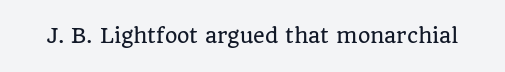
The image shows 20 px text type, upright; set normal letter spacing, not underlined.
